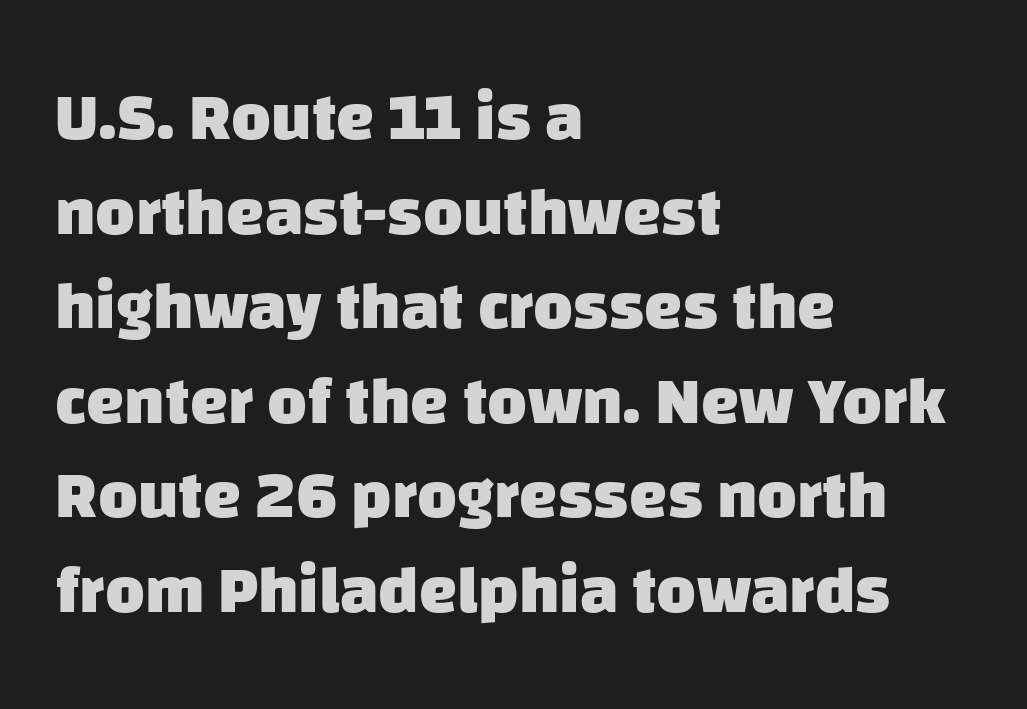
The image shows 68 px heavy sans-serif type; set left-aligned, normal line spacing (1.39x), normal letter spacing, not underlined; low stroke contrast and a large x-height.
